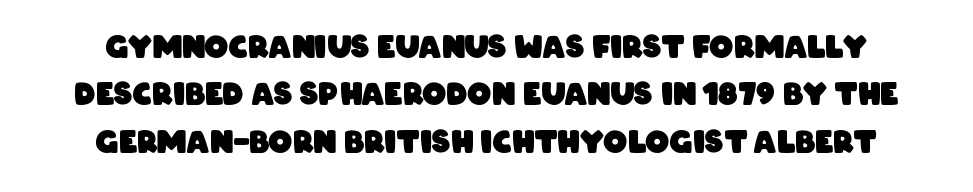
Q: Is the text bold? A: Yes.
Q: Is the typeface a serif or a sans-serif typeface? A: Sans-serif.
Q: Is the text underlined? A: No.
Q: Is the spacing between letters normal or unusually wide? A: Normal.
Q: Is the spacing between lines tight, normal or loose? A: Normal.
Q: Width (condensed, normal, or wide)? A: Condensed.
Q: Stroke contrast? A: Low.
Q: x-height? A: Large.
Q: Monospaced? A: No.
